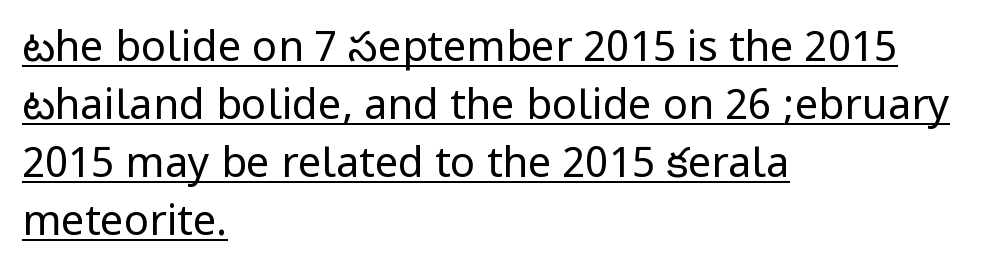
{"serif": "no", "italic": "no", "bold": "no", "weight": "regular", "width": "condensed", "stroke_contrast": "low", "underline": "yes", "align": "left", "line_spacing": "normal", "line_spacing_ratio": 1.38, "letter_spacing": "normal", "letter_spacing_em": 0.0, "glyph_px": 42}
